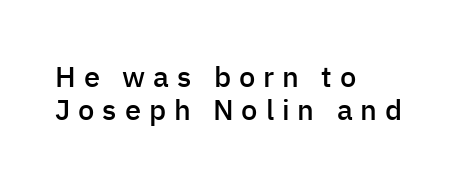
The image shows 29 px semibold sans-serif type, upright; set left-aligned, tight line spacing (1.15x), unusually wide letter spacing (+0.27 em), not underlined; low stroke contrast and a medium x-height.
